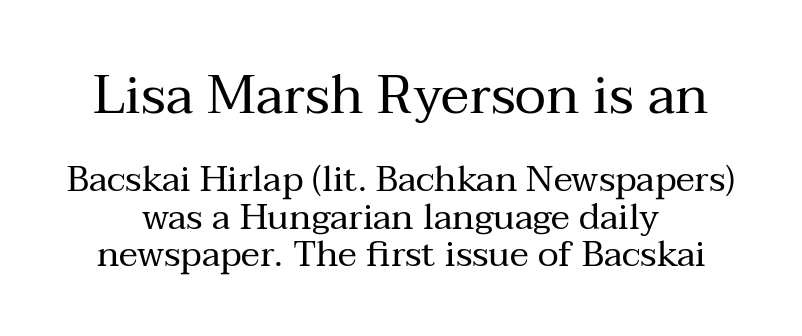
Between these two stacked blocks, the higher one wins on size. Varying glyph widths throughout — classic text-font behaviour. A typesetter would call this leading minimal, almost set solid. Italic? Not at all — the glyphs are vertical.
